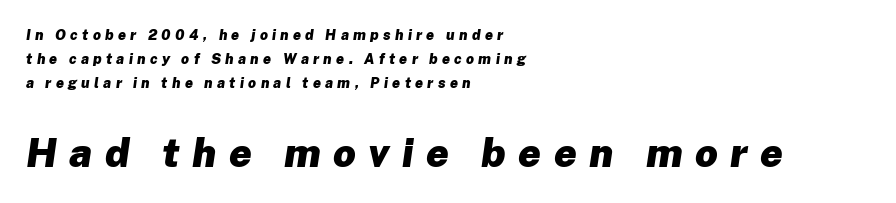
The image shows 40 px heavy type, italic (leaning right); set left-aligned, normal line spacing (1.7x), unusually wide letter spacing (+0.31 em), not underlined; the second (bottom) block is 2.86x larger; low stroke contrast and a medium x-height.
